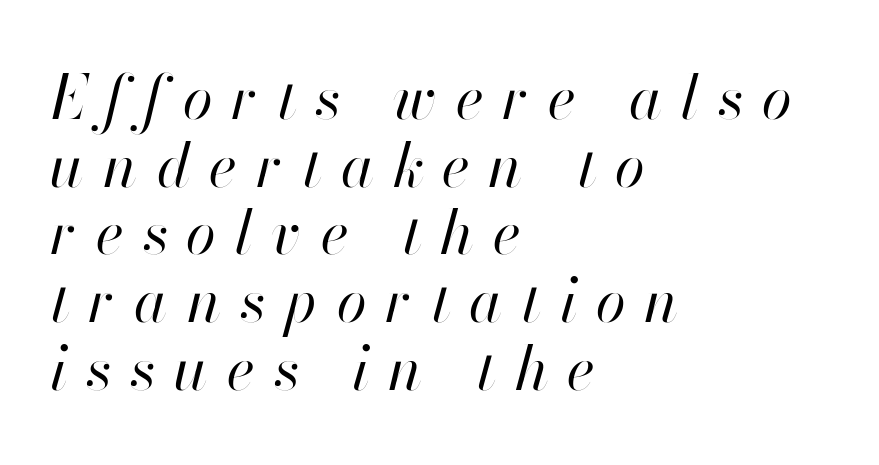
{"italic": "yes", "lean": "right", "slant_degrees": 13, "bold": "no", "weight": "regular", "width": "normal", "stroke_contrast": "high", "x_height": "small", "monospaced": "no", "underline": "no", "align": "left", "line_spacing": "tight", "line_spacing_ratio": 1.11, "letter_spacing": "wide", "letter_spacing_em": 0.31, "glyph_px": 61}
